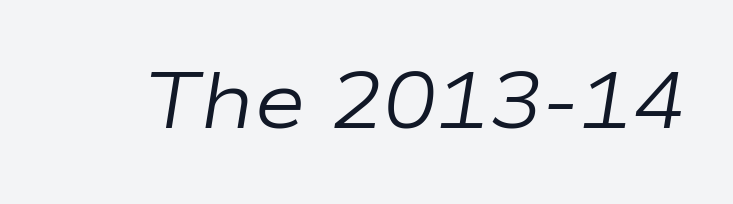
The image shows 79 px regular-weight, wide type, italic (leaning right); set normal letter spacing, not underlined; low stroke contrast and a medium x-height.
